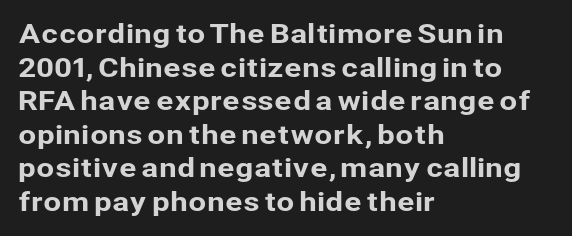
The image shows 26 px text type, upright; set left-aligned, normal line spacing (1.29x), normal letter spacing, not underlined.
